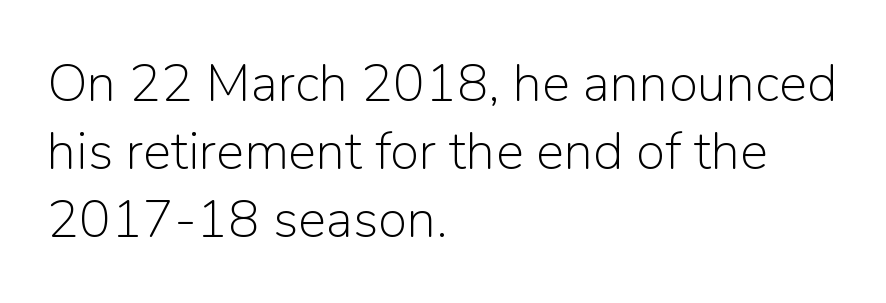
Q: Is the text bold? A: No.
Q: Is the text italic (slanted)? A: No, it is upright.
Q: Is the typeface a serif or a sans-serif typeface? A: Sans-serif.
Q: Is the text underlined? A: No.
Q: How is the paragraph aligned? A: Left-aligned.
Q: Is the spacing between letters normal or unusually wide? A: Normal.
Q: Is the spacing between lines tight, normal or loose? A: Normal.
Q: Width (condensed, normal, or wide)? A: Normal.
Q: Stroke contrast? A: Low.
Q: x-height? A: Medium.
Q: Monospaced? A: No.
